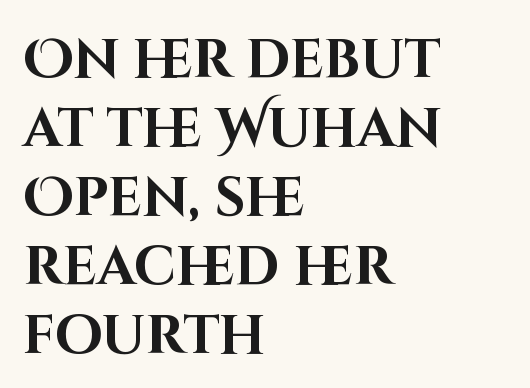
The image shows 54 px bold sans-serif type, upright; set left-aligned, normal line spacing (1.28x), normal letter spacing, not underlined; high stroke contrast and a large x-height.
